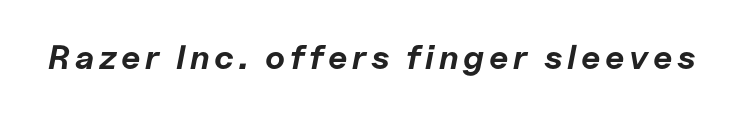
{"italic": "yes", "lean": "right", "slant_degrees": 11, "bold": "yes", "weight": "bold", "width": "normal", "stroke_contrast": "low", "x_height": "medium", "monospaced": "no", "underline": "no", "glyph_px": 34}
